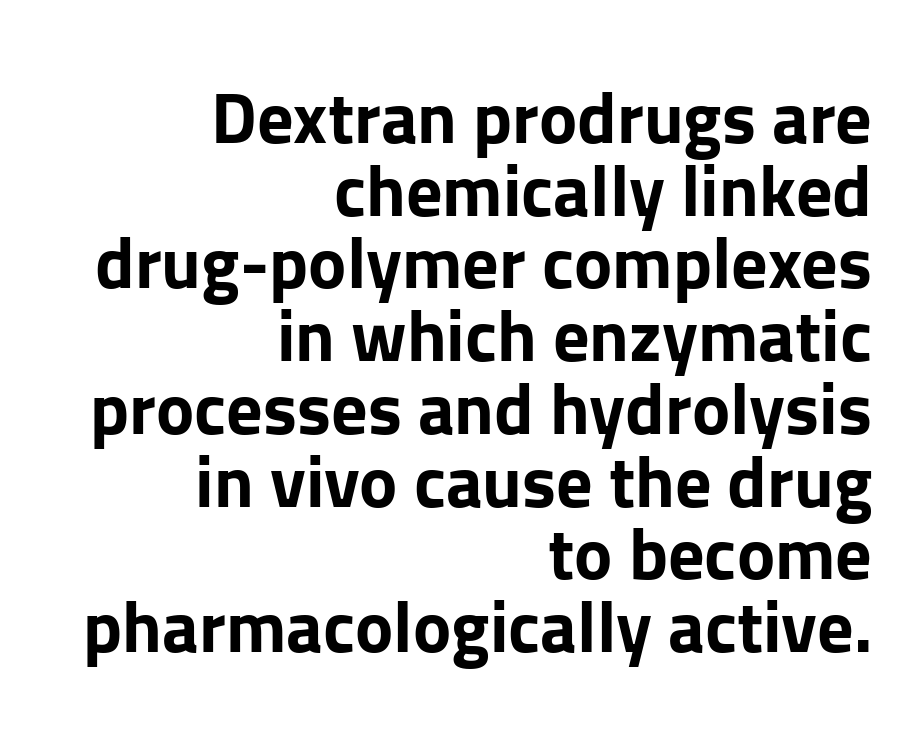
Q: Is the text bold? A: Yes.
Q: Is the text italic (slanted)? A: No, it is upright.
Q: Is the typeface a serif or a sans-serif typeface? A: Sans-serif.
Q: Is the text underlined? A: No.
Q: How is the paragraph aligned? A: Right-aligned.
Q: Is the spacing between letters normal or unusually wide? A: Normal.
Q: Is the spacing between lines tight, normal or loose? A: Tight.
Q: Width (condensed, normal, or wide)? A: Normal.
Q: Stroke contrast? A: Low.
Q: x-height? A: Medium.
Q: Monospaced? A: No.
